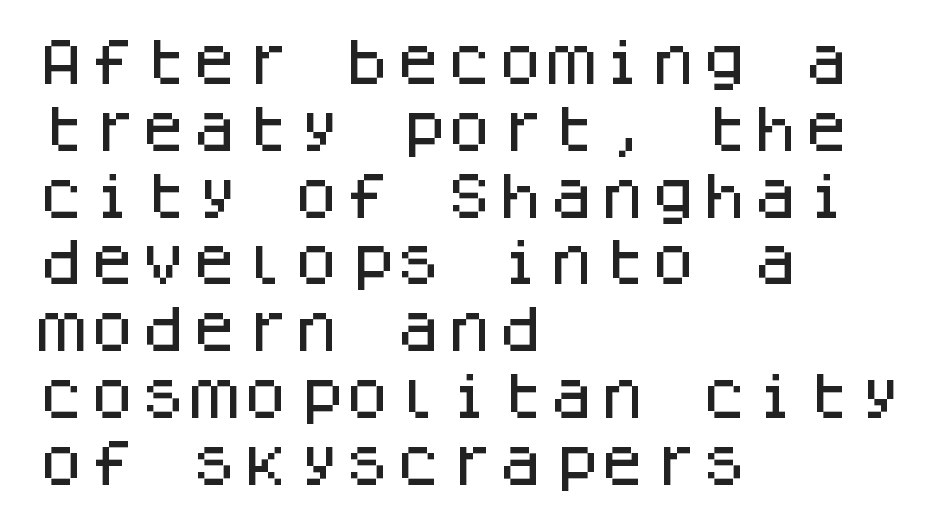
{"serif": "no", "italic": "no", "width": "normal", "stroke_contrast": "low", "x_height": "large", "monospaced": "yes", "underline": "no", "align": "left", "line_spacing": "normal", "line_spacing_ratio": 1.31, "letter_spacing": "normal", "letter_spacing_em": 0.0, "glyph_px": 51}
